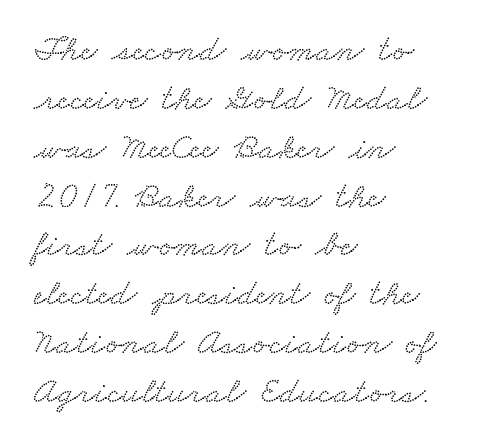
{"serif": "yes", "width": "wide", "stroke_contrast": "low", "x_height": "small", "monospaced": "no", "underline": "no", "align": "left", "line_spacing": "normal", "line_spacing_ratio": 1.32, "letter_spacing": "normal", "letter_spacing_em": 0.0, "glyph_px": 37}
